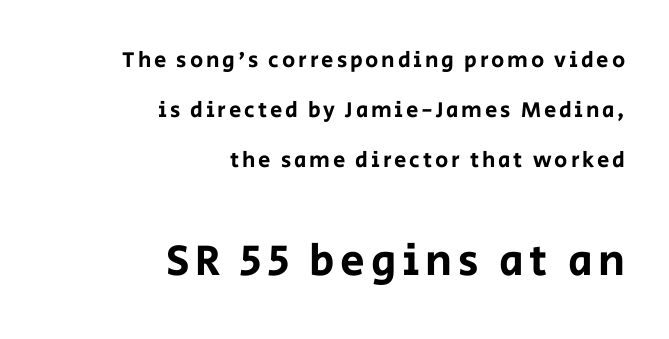
Q: Is the text italic (slanted)? A: No, it is upright.
Q: Is the typeface a serif or a sans-serif typeface? A: Sans-serif.
Q: Is the text underlined? A: No.
Q: How is the paragraph aligned? A: Right-aligned.
Q: Is the spacing between lines tight, normal or loose? A: Loose.
Q: Which block of text is set in a larger size, the first (top) or the second (bottom)? A: The second (bottom) one.
Q: Width (condensed, normal, or wide)? A: Normal.
Q: Stroke contrast? A: Low.
Q: x-height? A: Large.
Q: Monospaced? A: No.
